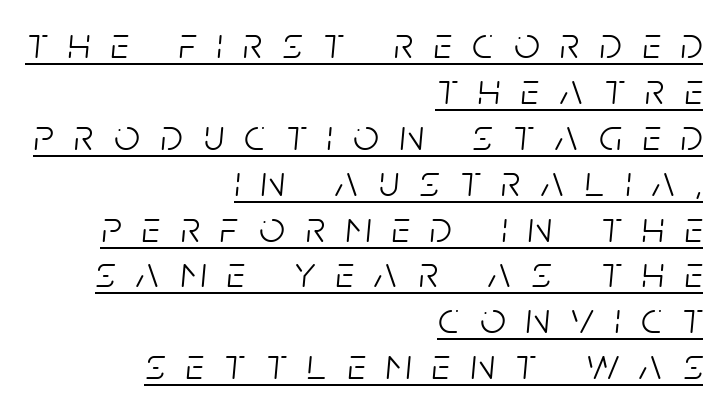
How would I describe the line gaps? Narrow and economical. Each line ends at the same right margin while the left side varies. What decoration does the sample have? An underline. Varying glyph widths throughout — classic text-font behaviour.
